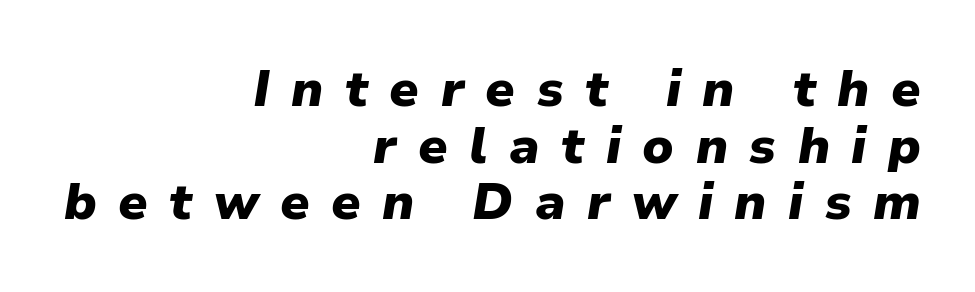
{"italic": "yes", "lean": "right", "slant_degrees": 9, "bold": "yes", "weight": "heavy", "width": "normal", "stroke_contrast": "low", "x_height": "medium", "monospaced": "no", "underline": "no", "align": "right", "line_spacing": "tight", "line_spacing_ratio": 1.11, "letter_spacing": "wide", "letter_spacing_em": 0.42, "glyph_px": 51}
